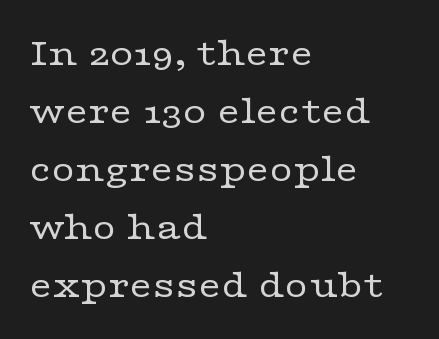
The image shows 40 px regular-weight, wide serif type, upright; set left-aligned, normal line spacing (1.45x), normal letter spacing, not underlined; low stroke contrast and a medium x-height.
